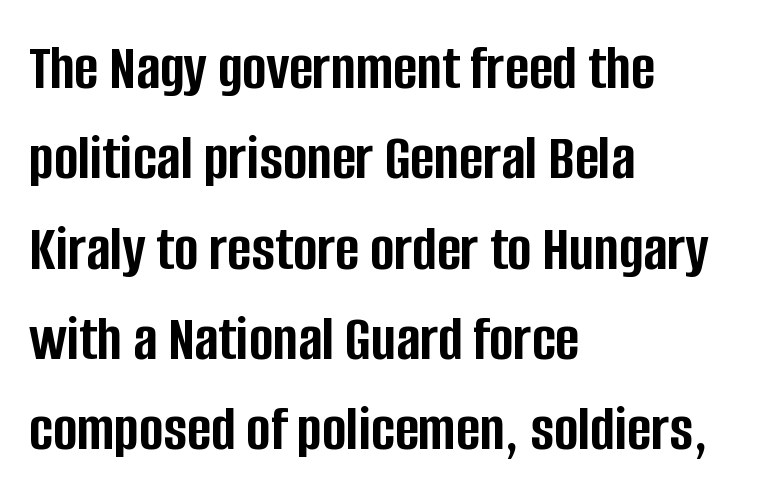
The image shows 65 px semibold, condensed sans-serif type, upright; set left-aligned, normal line spacing (1.39x), normal letter spacing, not underlined; low stroke contrast and a large x-height.
